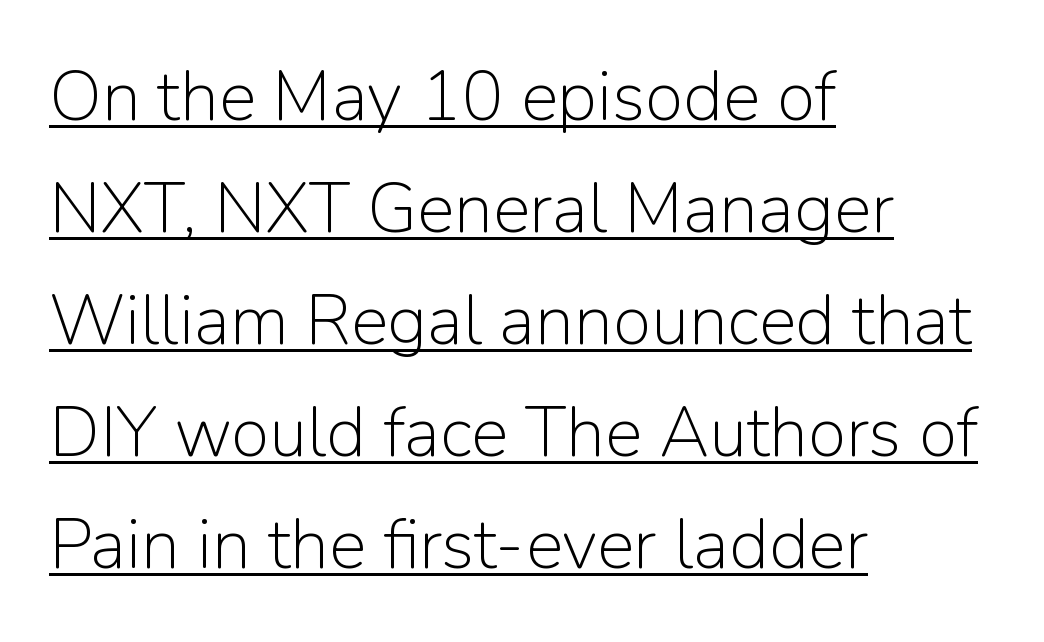
Q: Is the text bold? A: No.
Q: Is the text italic (slanted)? A: No, it is upright.
Q: Is the typeface a serif or a sans-serif typeface? A: Sans-serif.
Q: Is the text underlined? A: Yes.
Q: How is the paragraph aligned? A: Left-aligned.
Q: Is the spacing between letters normal or unusually wide? A: Normal.
Q: Is the spacing between lines tight, normal or loose? A: Normal.
Q: Width (condensed, normal, or wide)? A: Normal.
Q: Stroke contrast? A: Low.
Q: x-height? A: Medium.
Q: Monospaced? A: No.
